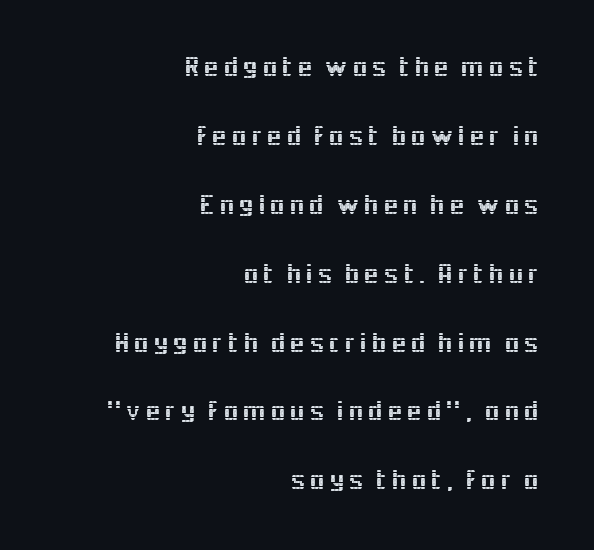
In terms of letterform style, serifs are entirely absent. Character widths vary here, with narrow letters taking less room than wide ones. Posture: upright roman. Layout note: lines flush right.
